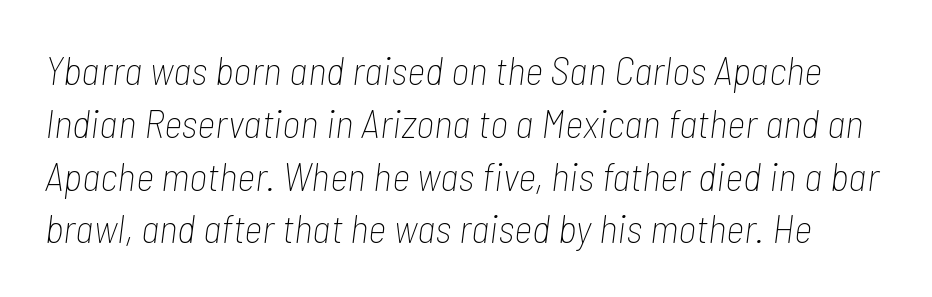
Glyph-to-glyph distance matches everyday printed text. Is this a fixed-width face? No — the glyphs have proportional, varying widths. The rendering applies a slant to the glyphs. The typesetting does not lean heavy: it is not bold.
